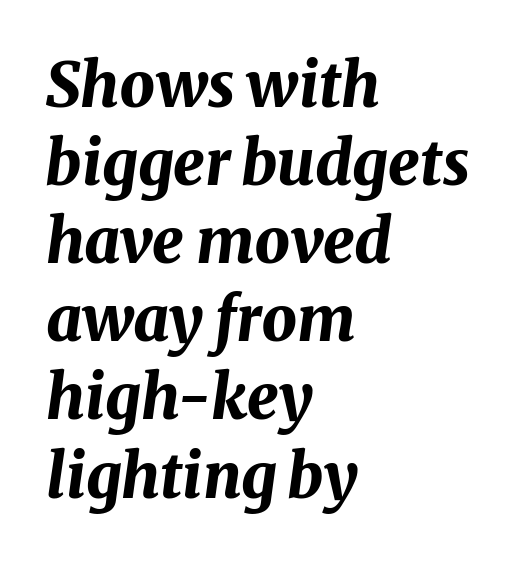
{"italic": "yes", "lean": "right", "slant_degrees": 8, "bold": "yes", "weight": "bold", "width": "normal", "stroke_contrast": "medium", "x_height": "medium", "monospaced": "no", "underline": "no", "align": "left", "line_spacing": "normal", "line_spacing_ratio": 1.26, "letter_spacing": "normal", "letter_spacing_em": 0.0, "glyph_px": 62}
